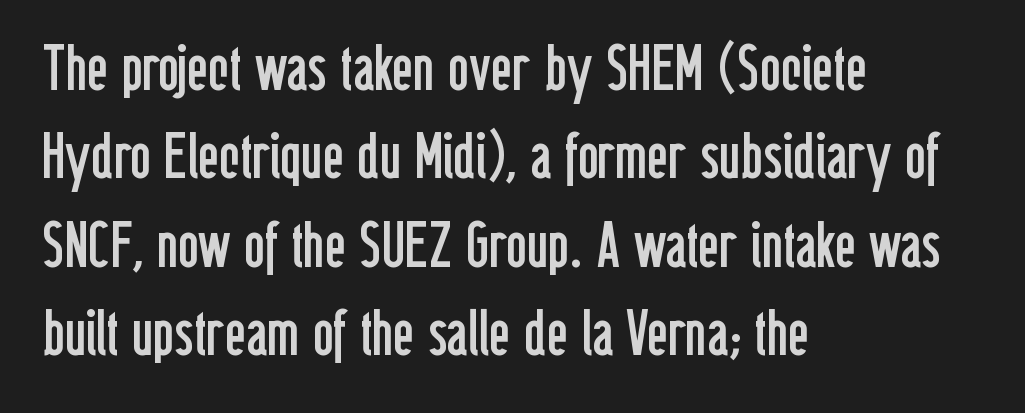
The image shows 64 px regular-weight, condensed sans-serif type, upright; set left-aligned, normal line spacing (1.38x), normal letter spacing, not underlined; low stroke contrast and a medium x-height.
